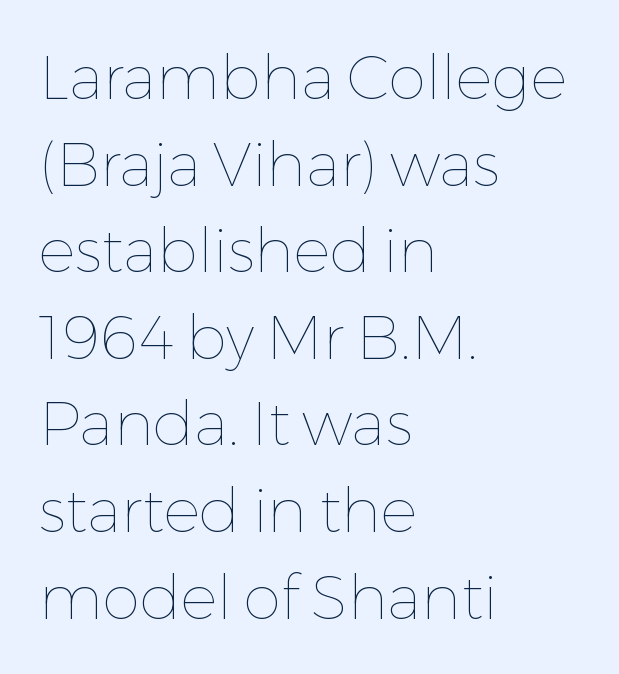
The image shows 61 px thin type, upright; set left-aligned, normal line spacing (1.42x), normal letter spacing, not underlined; low stroke contrast and a medium x-height.
